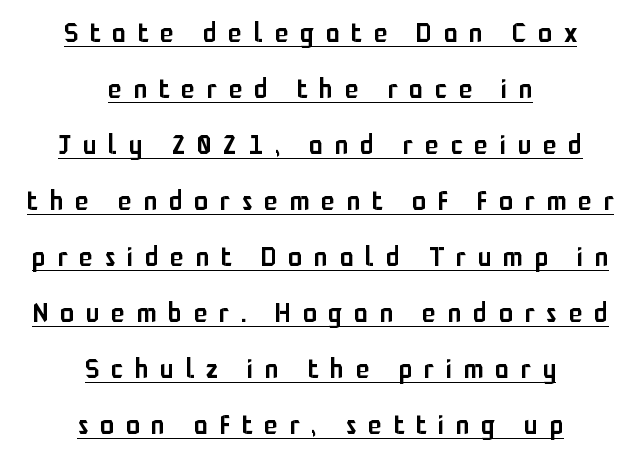
Q: Is the text bold? A: Semi-bold.
Q: Is the text italic (slanted)? A: No, it is upright.
Q: Is the typeface a serif or a sans-serif typeface? A: Sans-serif.
Q: Is the text underlined? A: Yes.
Q: How is the paragraph aligned? A: Centered.
Q: Is the spacing between letters normal or unusually wide? A: Unusually wide.
Q: Is the spacing between lines tight, normal or loose? A: Loose.
Q: Width (condensed, normal, or wide)? A: Condensed.
Q: Stroke contrast? A: Low.
Q: x-height? A: Medium.
Q: Monospaced? A: No.
